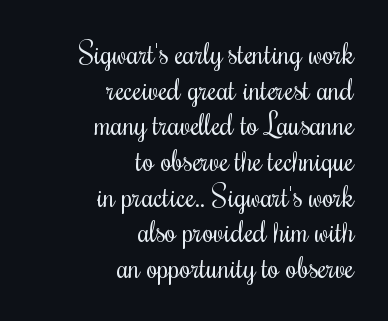
{"bold": "no", "weight": "regular", "width": "condensed", "stroke_contrast": "medium", "x_height": "small", "monospaced": "no", "underline": "no", "align": "right", "line_spacing_ratio": 1.23, "letter_spacing": "normal", "letter_spacing_em": 0.0, "glyph_px": 29}
